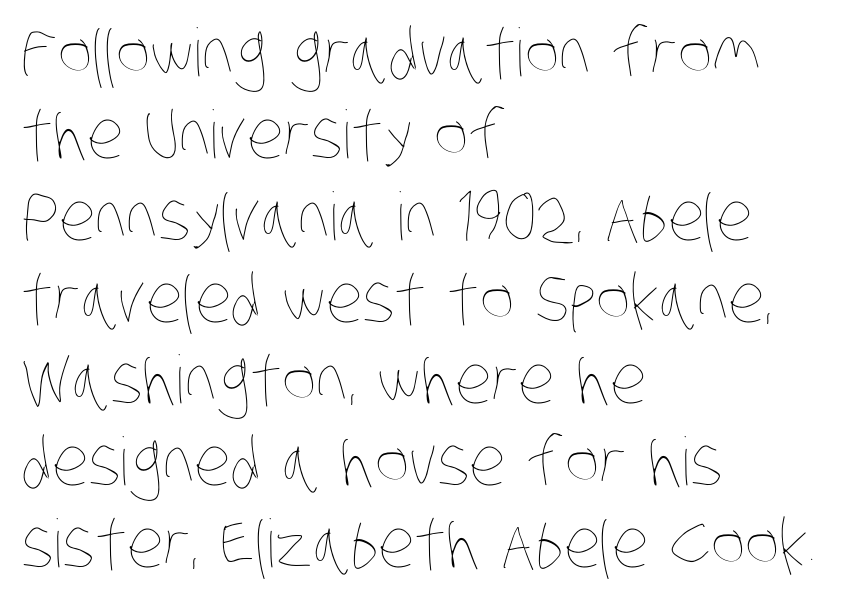
Nobody drew a line under any word here. Between one letter and the next there's only the usual sliver of space. Unbolded letterforms with no extra heft. Think of a printed novel: that variable character pitch is what you see here. The rendering anchors every line to the left-hand side.
